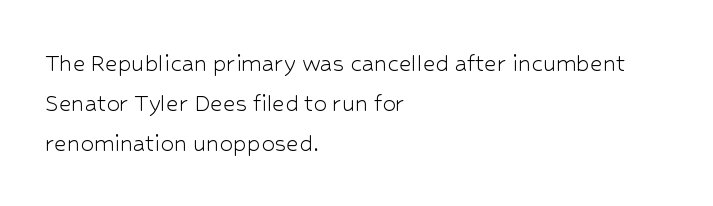
Q: Is the text bold? A: No.
Q: Is the text italic (slanted)? A: No, it is upright.
Q: Is the text underlined? A: No.
Q: How is the paragraph aligned? A: Left-aligned.
Q: Is the spacing between letters normal or unusually wide? A: Normal.
Q: Is the spacing between lines tight, normal or loose? A: Normal.
